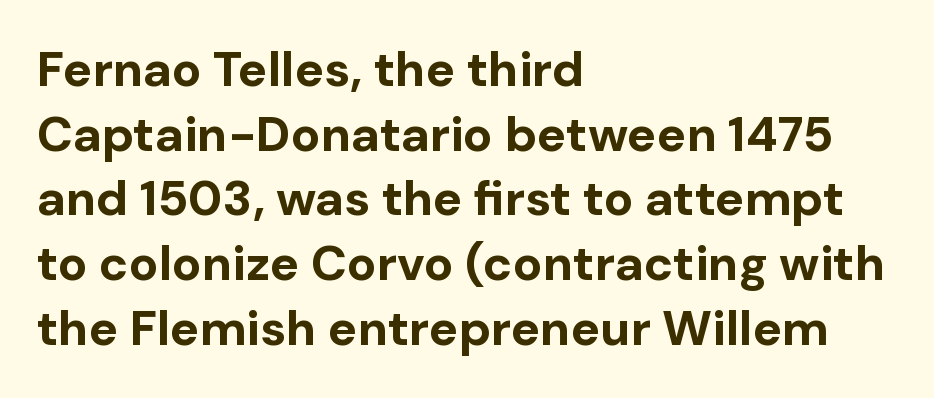
Q: Is the text bold? A: Yes.
Q: Is the text italic (slanted)? A: No, it is upright.
Q: Is the typeface a serif or a sans-serif typeface? A: Sans-serif.
Q: Is the text underlined? A: No.
Q: How is the paragraph aligned? A: Left-aligned.
Q: Is the spacing between letters normal or unusually wide? A: Normal.
Q: Is the spacing between lines tight, normal or loose? A: Normal.
Q: Width (condensed, normal, or wide)? A: Normal.
Q: Stroke contrast? A: Low.
Q: x-height? A: Medium.
Q: Monospaced? A: No.
